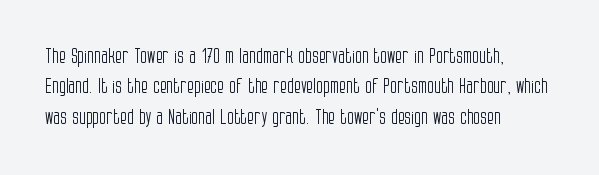
{"italic": "no", "bold": "no", "underline": "no", "align": "left", "line_spacing": "normal", "line_spacing_ratio": 1.52, "letter_spacing": "normal", "letter_spacing_em": 0.0, "glyph_px": 20}
